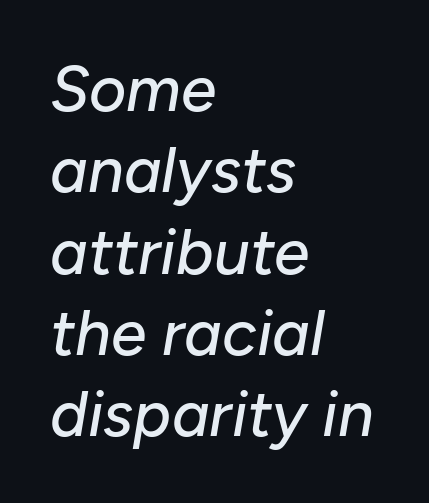
Q: Is the text italic (slanted)? A: Yes, it leans right by about 10 degrees.
Q: Is the text underlined? A: No.
Q: How is the paragraph aligned? A: Left-aligned.
Q: Is the spacing between letters normal or unusually wide? A: Normal.
Q: Is the spacing between lines tight, normal or loose? A: Normal.
Q: Width (condensed, normal, or wide)? A: Normal.
Q: Stroke contrast? A: Low.
Q: x-height? A: Medium.
Q: Monospaced? A: No.
